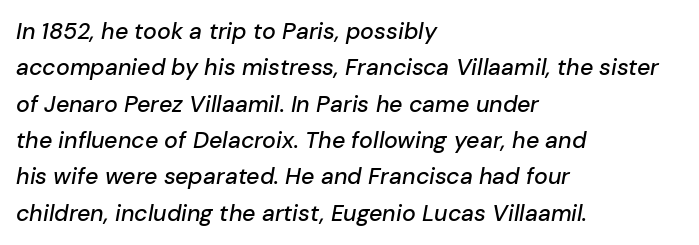
{"italic": "yes", "lean": "right", "slant_degrees": 10, "underline": "no", "align": "left", "line_spacing": "normal", "line_spacing_ratio": 1.58, "letter_spacing": "normal", "letter_spacing_em": 0.0, "glyph_px": 23}
